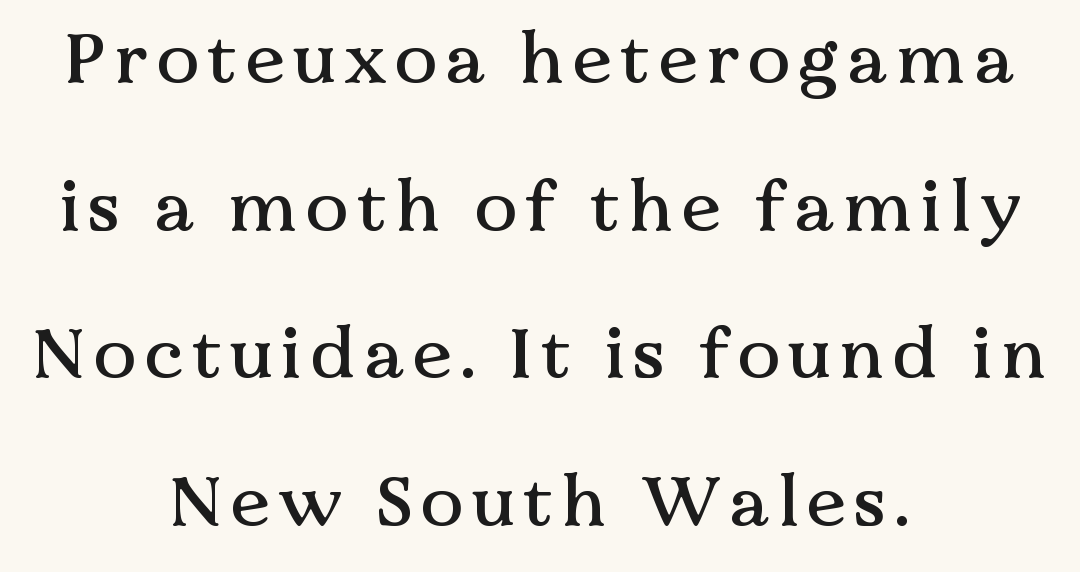
The image shows 71 px serif type, upright; set centered, loose line spacing (2.08x), not underlined; medium stroke contrast and a medium x-height.
